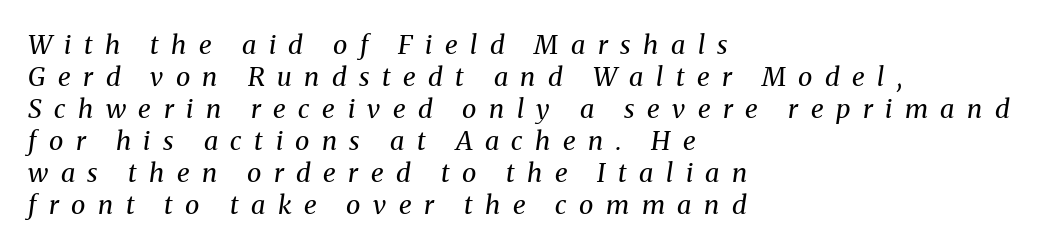
{"italic": "yes", "lean": "right", "slant_degrees": 8, "bold": "no", "underline": "no", "align": "left", "line_spacing_ratio": 1.23, "letter_spacing": "wide", "letter_spacing_em": 0.48, "glyph_px": 26}
